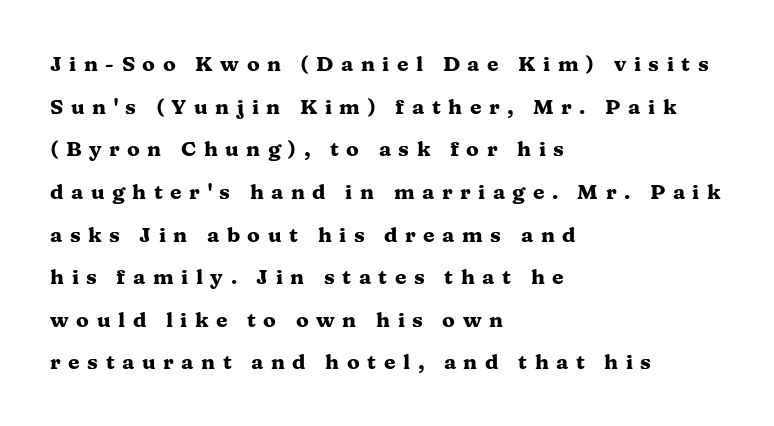
Compared with typical paragraphs, the rows here are farther apart. Quick note: underline off. If you drew a ruler down the left edge, every line would touch it. Set as a true bold cut, around the 700 mark.
